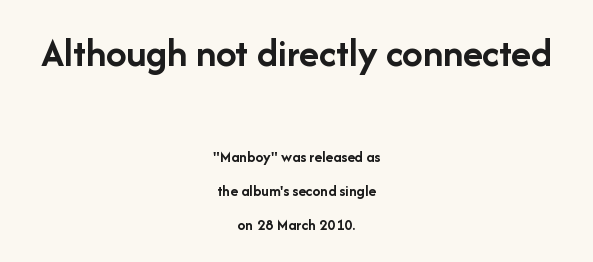
Q: Is the text bold? A: Yes.
Q: Is the text italic (slanted)? A: No, it is upright.
Q: Is the typeface a serif or a sans-serif typeface? A: Sans-serif.
Q: Is the text underlined? A: No.
Q: How is the paragraph aligned? A: Centered.
Q: Is the spacing between letters normal or unusually wide? A: Normal.
Q: Is the spacing between lines tight, normal or loose? A: Loose.
Q: Which block of text is set in a larger size, the first (top) or the second (bottom)? A: The first (top) one.
Q: Width (condensed, normal, or wide)? A: Normal.
Q: Stroke contrast? A: Low.
Q: x-height? A: Medium.
Q: Monospaced? A: No.
